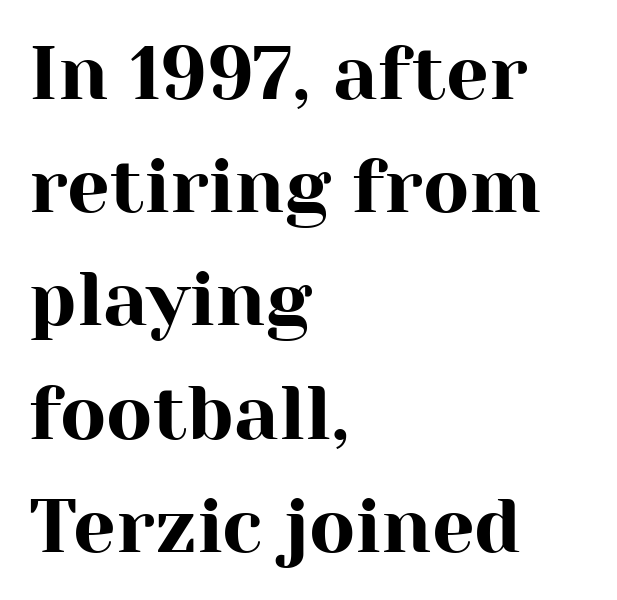
The image shows 76 px serif type, upright; set left-aligned, normal line spacing (1.49x), normal letter spacing, not underlined; high stroke contrast and a medium x-height.
